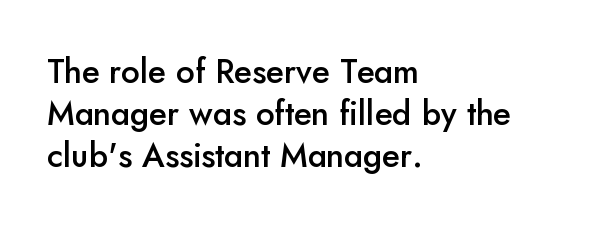
{"serif": "no", "italic": "no", "bold": "semi", "weight": "semibold", "width": "normal", "stroke_contrast": "low", "x_height": "small", "monospaced": "no", "underline": "no", "align": "left", "line_spacing": "normal", "line_spacing_ratio": 1.28, "letter_spacing": "normal", "letter_spacing_em": 0.0, "glyph_px": 33}
